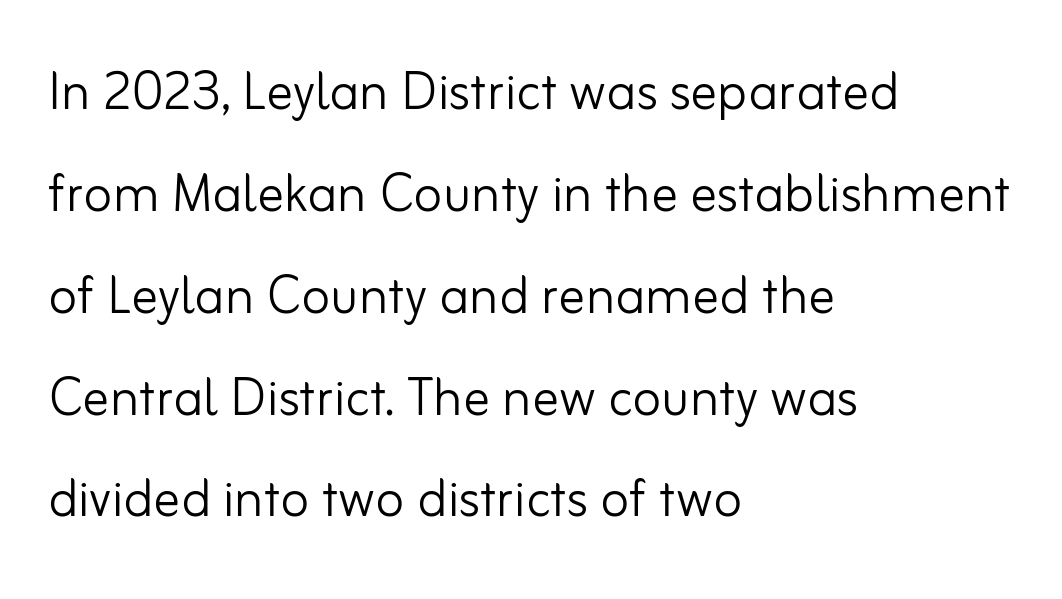
The image shows 67 px light sans-serif type, upright; set left-aligned, normal line spacing (1.52x), normal letter spacing, not underlined; low stroke contrast and a small x-height.
